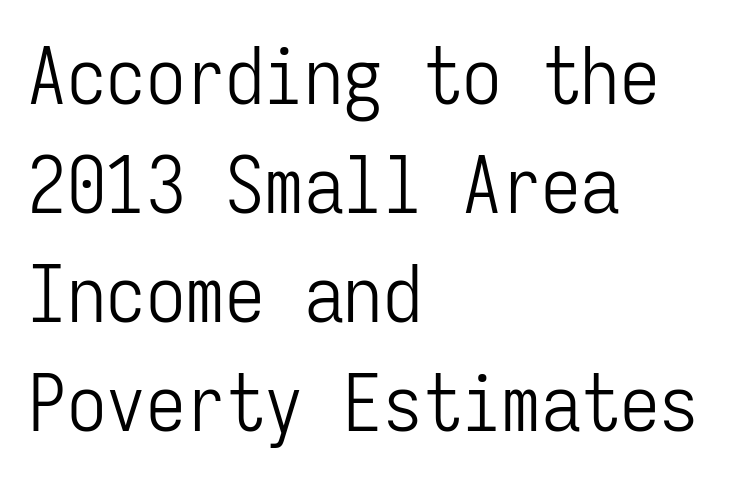
Q: Is the text bold? A: No.
Q: Is the text italic (slanted)? A: No, it is upright.
Q: Is the typeface a serif or a sans-serif typeface? A: Sans-serif.
Q: Is the text underlined? A: No.
Q: How is the paragraph aligned? A: Left-aligned.
Q: Is the spacing between letters normal or unusually wide? A: Normal.
Q: Is the spacing between lines tight, normal or loose? A: Normal.
Q: Width (condensed, normal, or wide)? A: Condensed.
Q: Stroke contrast? A: Low.
Q: x-height? A: Medium.
Q: Monospaced? A: Yes.
